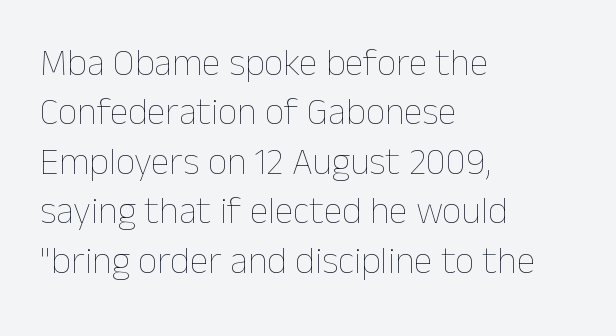
Q: Is the text bold? A: No.
Q: Is the text italic (slanted)? A: No, it is upright.
Q: Is the text underlined? A: No.
Q: How is the paragraph aligned? A: Left-aligned.
Q: Is the spacing between letters normal or unusually wide? A: Normal.
Q: Is the spacing between lines tight, normal or loose? A: Normal.
Q: Width (condensed, normal, or wide)? A: Normal.
Q: Stroke contrast? A: Low.
Q: x-height? A: Medium.
Q: Monospaced? A: No.
